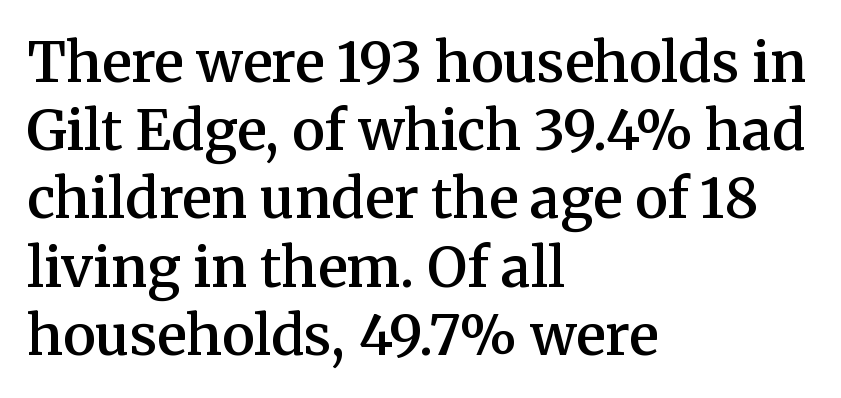
The image shows 55 px semibold serif type, upright; set left-aligned, line spacing 1.24x, normal letter spacing, not underlined; medium stroke contrast and a medium x-height.
